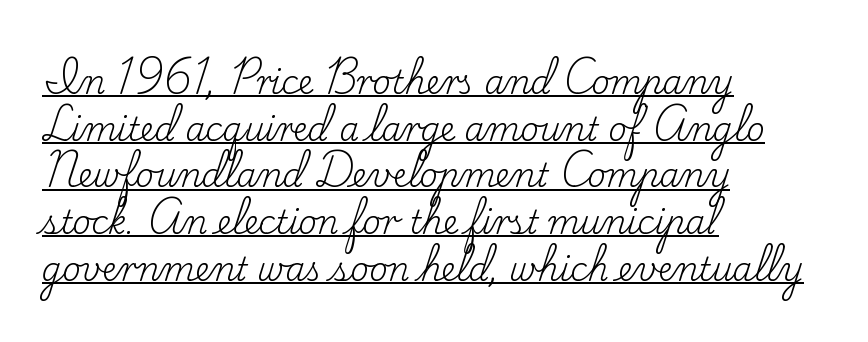
The image shows 32 px regular-weight serif type; set left-aligned, normal line spacing (1.46x), normal letter spacing, underlined; low stroke contrast and a small x-height.
